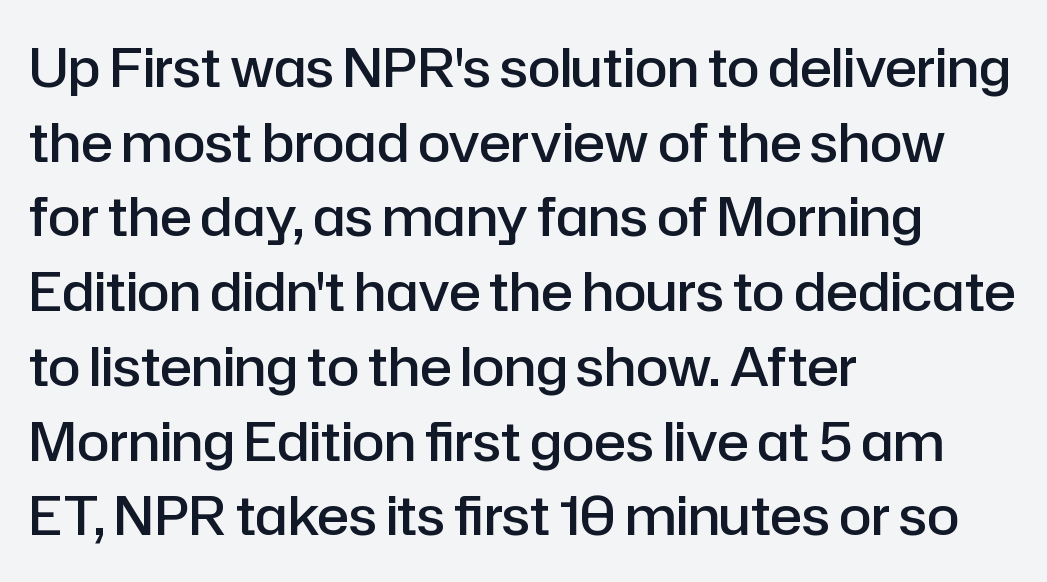
Stroke thickness is moderately raised; the sample reads as semibold. The space beneath each line is pristine and unruled. The passage shown is typed in a proportional face where columns would drift. The lettering holds an erect, upright posture throughout. One-word summary of the alignment: left. The vertical gap from one line to the next is medium.
